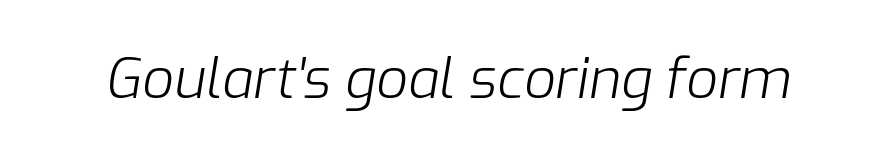
Q: Is the text bold? A: No.
Q: Is the text italic (slanted)? A: Yes, it leans right by about 9 degrees.
Q: Is the text underlined? A: No.
Q: Is the spacing between letters normal or unusually wide? A: Normal.
Q: Width (condensed, normal, or wide)? A: Normal.
Q: Stroke contrast? A: Low.
Q: x-height? A: Medium.
Q: Monospaced? A: No.
